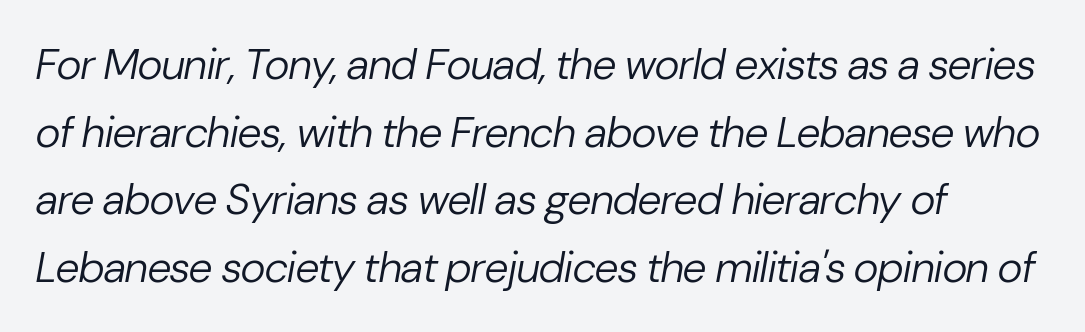
The image shows 43 px regular-weight type, italic (leaning right); set left-aligned, normal line spacing (1.57x), normal letter spacing, not underlined; low stroke contrast and a medium x-height.
